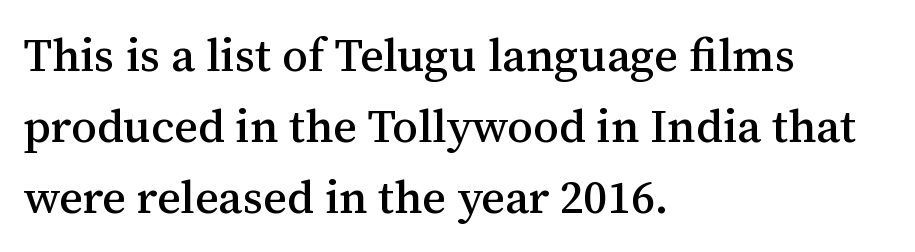
{"serif": "yes", "italic": "no", "width": "normal", "stroke_contrast": "medium", "x_height": "medium", "monospaced": "no", "underline": "no", "align": "left", "line_spacing": "normal", "line_spacing_ratio": 1.54, "letter_spacing": "normal", "letter_spacing_em": 0.0, "glyph_px": 46}
